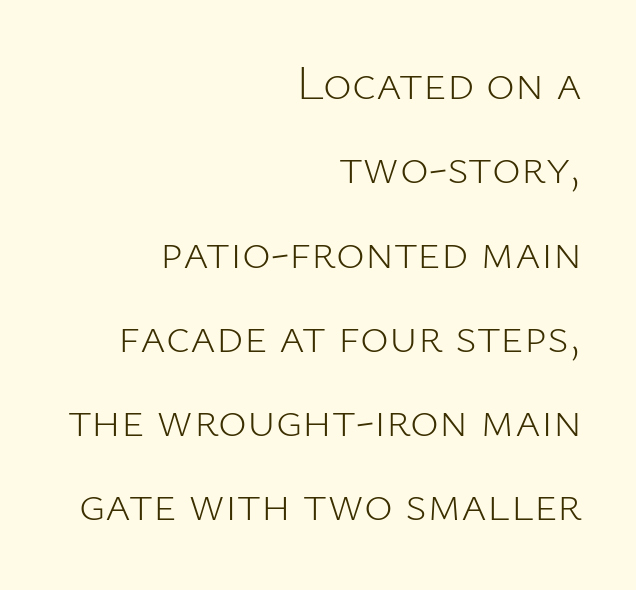
{"serif": "no", "italic": "no", "bold": "no", "weight": "light", "width": "normal", "stroke_contrast": "low", "x_height": "medium", "monospaced": "no", "underline": "no", "align": "right", "line_spacing_ratio": 1.72, "letter_spacing": "normal", "letter_spacing_em": 0.0, "glyph_px": 49}
